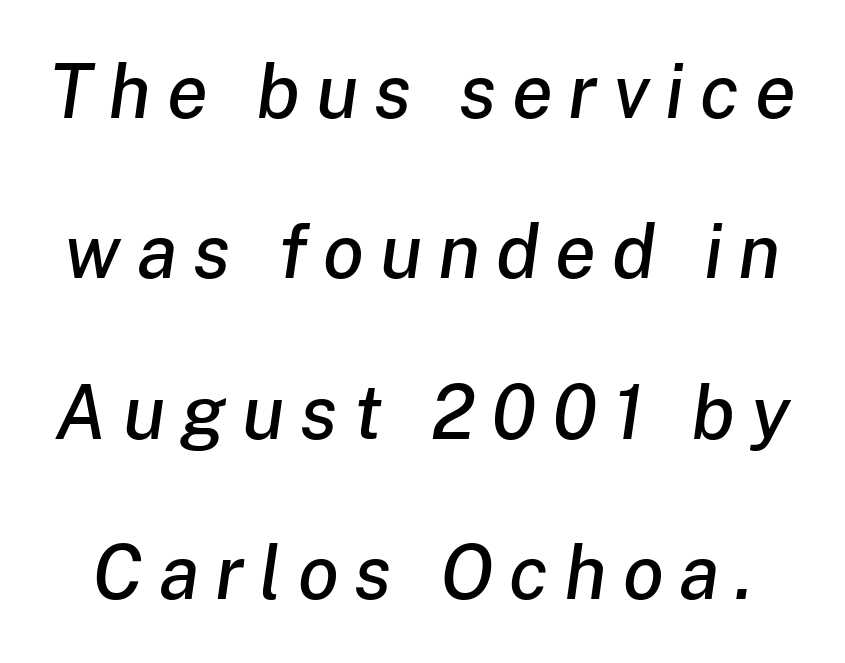
The gaps between neighbouring characters are conspicuously large. The line-height multiplier appears high, well above default. Looks like regular typesetting: each glyph gets only the width it needs. These lines were composed using italics. The foot of each line stays bare and open.
